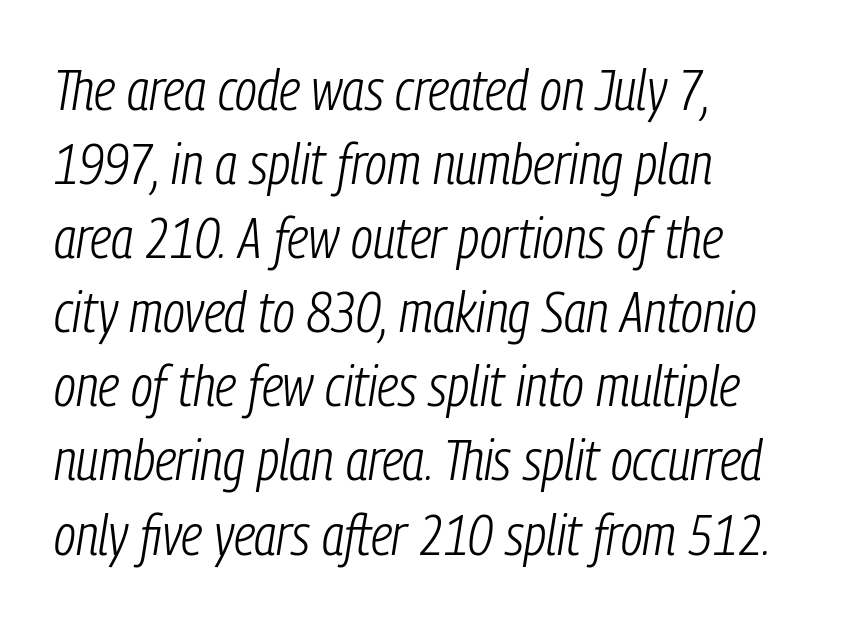
Q: Is the text bold? A: No.
Q: Is the text italic (slanted)? A: Yes, it leans right by about 9 degrees.
Q: Is the text underlined? A: No.
Q: How is the paragraph aligned? A: Left-aligned.
Q: Is the spacing between letters normal or unusually wide? A: Normal.
Q: Is the spacing between lines tight, normal or loose? A: Normal.
Q: Width (condensed, normal, or wide)? A: Condensed.
Q: Stroke contrast? A: Low.
Q: x-height? A: Medium.
Q: Monospaced? A: No.
